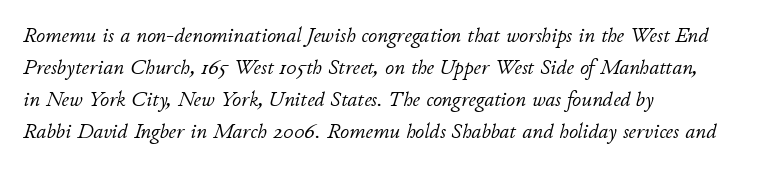
There is no visible air inserted between adjacent glyphs. An italicized treatment has been applied to the whole sample. Horizontally, the lines are justified to the leading edge only. Is the stroke heavy? The answer is a plain regular-or-lighter. The string is rendered with underlining switched off.
